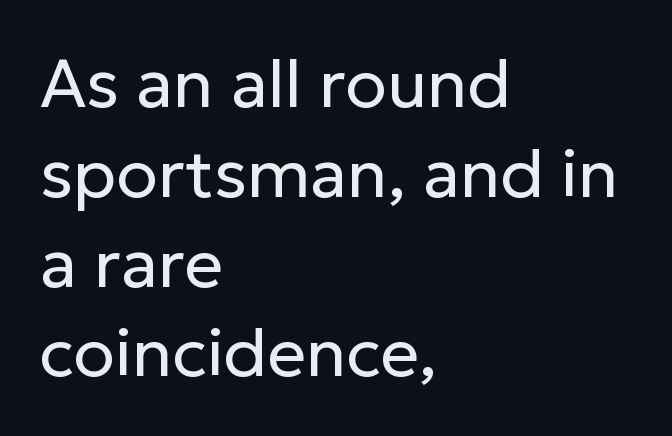
{"serif": "no", "italic": "no", "bold": "no", "weight": "regular", "width": "normal", "stroke_contrast": "low", "x_height": "medium", "monospaced": "no", "underline": "no", "align": "left", "line_spacing": "normal", "line_spacing_ratio": 1.32, "letter_spacing": "normal", "letter_spacing_em": 0.0, "glyph_px": 68}
